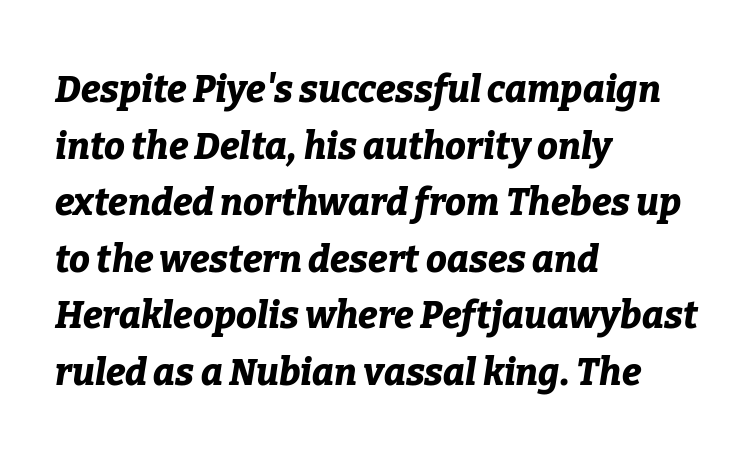
The paragraph shown leans on its left margin. The passage shown is typed in a proportional face where columns would drift. Short note: letters normally spaced. If you measured baseline to baseline, you'd find a middling distance. Pretty heavy lettering here — definitely bold. Lines of text with bare space underneath.
